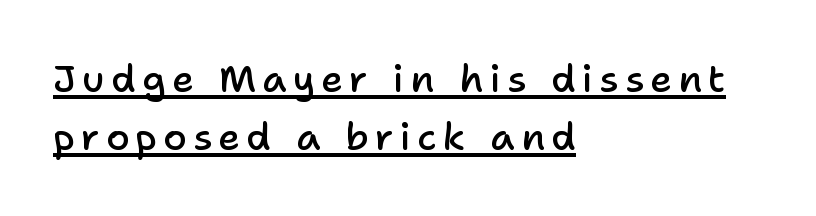
Q: Is the text bold? A: Semi-bold.
Q: Is the text italic (slanted)? A: No, it is upright.
Q: Is the typeface a serif or a sans-serif typeface? A: Sans-serif.
Q: Is the text underlined? A: Yes.
Q: How is the paragraph aligned? A: Left-aligned.
Q: Is the spacing between lines tight, normal or loose? A: Normal.
Q: Width (condensed, normal, or wide)? A: Normal.
Q: Stroke contrast? A: Low.
Q: x-height? A: Medium.
Q: Monospaced? A: No.
